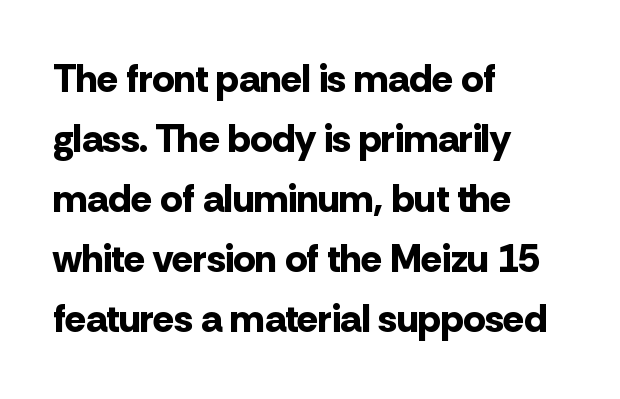
The image shows 39 px bold sans-serif type, upright; set left-aligned, normal line spacing (1.54x), normal letter spacing, not underlined; low stroke contrast and a medium x-height.
